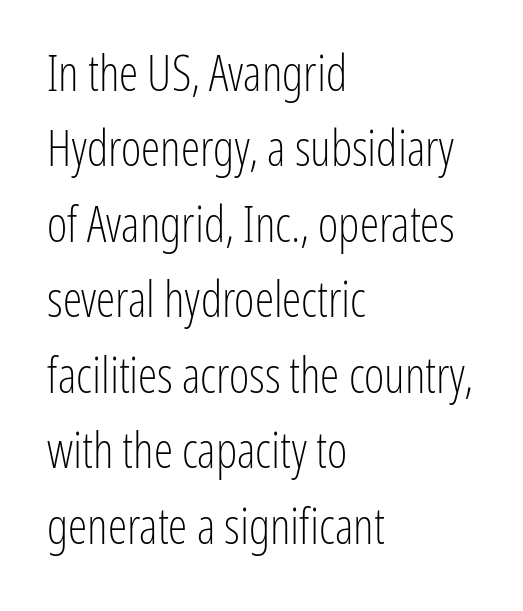
The image shows 49 px light, condensed sans-serif type, upright; set left-aligned, normal line spacing (1.54x), normal letter spacing, not underlined; low stroke contrast and a medium x-height.
